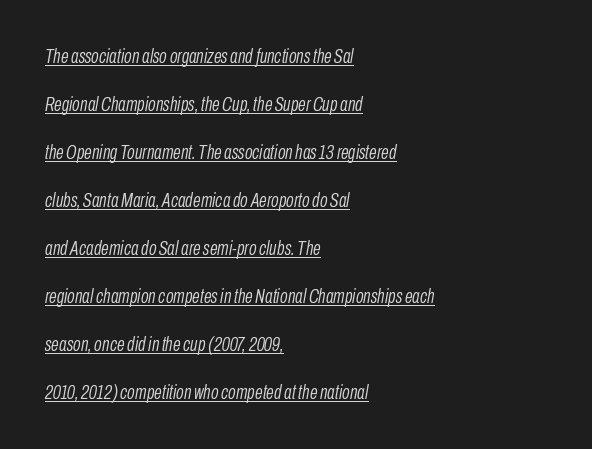
{"italic": "yes", "lean": "right", "slant_degrees": 10, "bold": "no", "underline": "yes", "align": "left", "line_spacing": "loose", "line_spacing_ratio": 2.4, "letter_spacing": "normal", "letter_spacing_em": 0.0, "glyph_px": 20}
